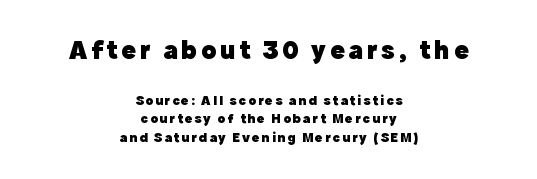
{"italic": "no", "bold": "yes", "underline": "no", "align": "center", "line_spacing": "normal", "line_spacing_ratio": 1.33, "larger_block": "first", "size_ratio": 1.93, "glyph_px": 27}
